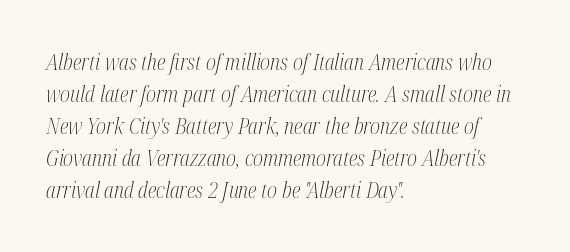
The image shows 22 px text type, italic (leaning right); set left-aligned, normal line spacing (1.46x), normal letter spacing, not underlined.
